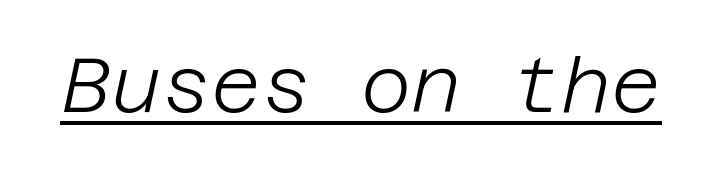
{"italic": "yes", "lean": "right", "slant_degrees": 12, "bold": "no", "weight": "light", "width": "normal", "stroke_contrast": "low", "x_height": "large", "underline": "yes", "letter_spacing": "normal", "letter_spacing_em": 0.0, "glyph_px": 77}
